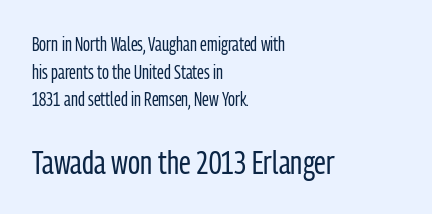
Q: Is the text bold? A: No.
Q: Is the text italic (slanted)? A: No, it is upright.
Q: Is the typeface a serif or a sans-serif typeface? A: Sans-serif.
Q: Is the text underlined? A: No.
Q: How is the paragraph aligned? A: Left-aligned.
Q: Is the spacing between letters normal or unusually wide? A: Normal.
Q: Is the spacing between lines tight, normal or loose? A: Normal.
Q: Which block of text is set in a larger size, the first (top) or the second (bottom)? A: The second (bottom) one.
Q: Width (condensed, normal, or wide)? A: Condensed.
Q: Stroke contrast? A: Low.
Q: x-height? A: Medium.
Q: Monospaced? A: No.
